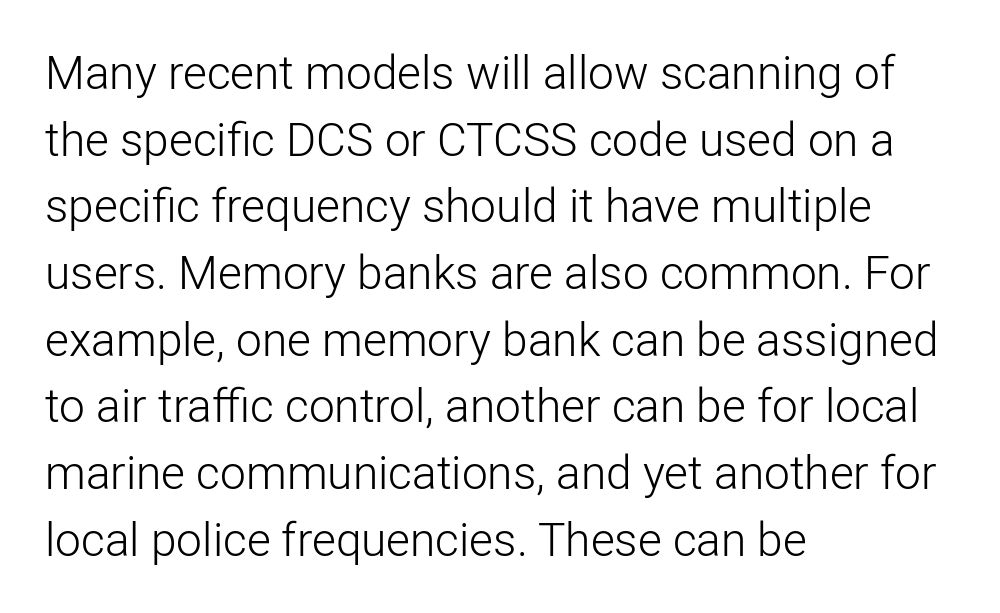
What's the leading like? Ordinary, nothing unusual. Quick note: underline off. A quiet, ordinary-to-light weight characterises the typeface. Reading down the block, your eye returns to a fixed left position each line.
